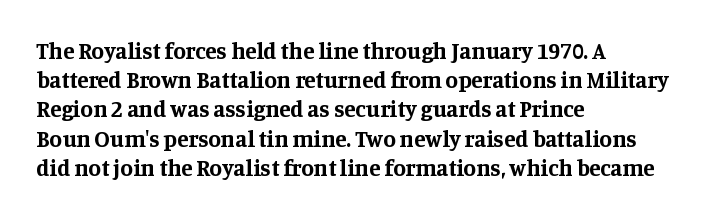
Q: Is the text bold? A: Yes.
Q: Is the text italic (slanted)? A: No, it is upright.
Q: Is the text underlined? A: No.
Q: How is the paragraph aligned? A: Left-aligned.
Q: Is the spacing between letters normal or unusually wide? A: Normal.
Q: Is the spacing between lines tight, normal or loose? A: Normal.
